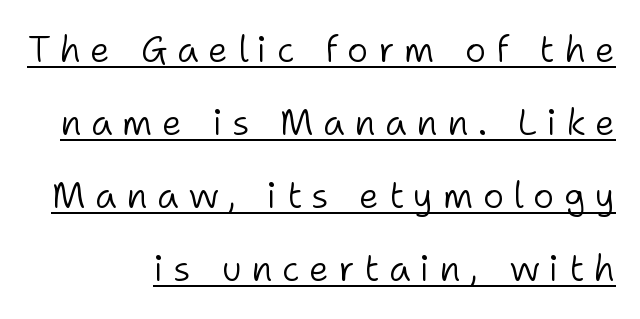
Q: Is the text bold? A: No.
Q: Is the text italic (slanted)? A: No, it is upright.
Q: Is the typeface a serif or a sans-serif typeface? A: Sans-serif.
Q: Is the text underlined? A: Yes.
Q: How is the paragraph aligned? A: Right-aligned.
Q: Is the spacing between letters normal or unusually wide? A: Unusually wide.
Q: Is the spacing between lines tight, normal or loose? A: Loose.
Q: Width (condensed, normal, or wide)? A: Normal.
Q: Stroke contrast? A: Low.
Q: x-height? A: Medium.
Q: Monospaced? A: No.
